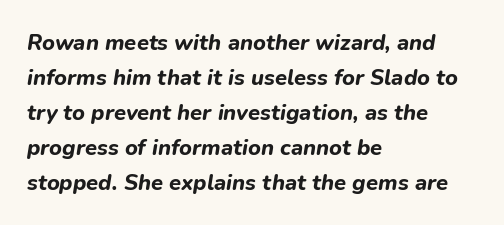
A full-strength bold gives these letters their thick strokes. Regarding leading, the lines here are spaced in the standard way. This sample is left-justified, so line endings fall wherever the words run out. Each row of text sits above clean, open space.
